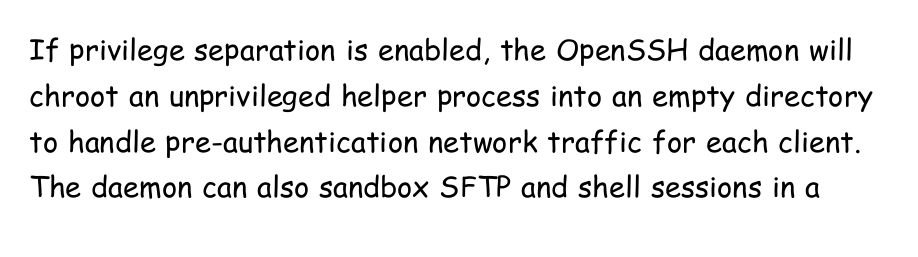
The image shows 29 px regular-weight, condensed sans-serif type, upright; set normal line spacing (1.58x), normal letter spacing, not underlined; low stroke contrast and a medium x-height.
